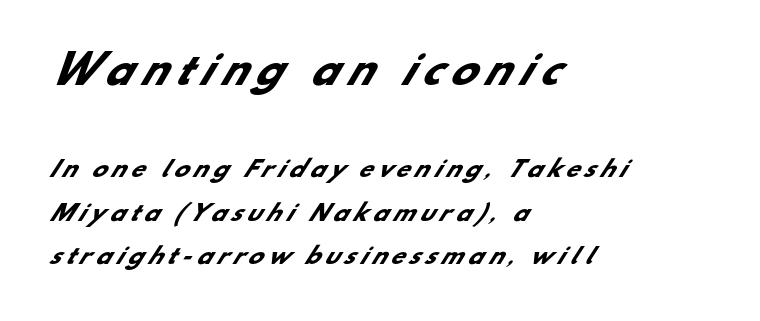
{"serif": "no", "bold": "yes", "weight": "heavy", "width": "normal", "stroke_contrast": "low", "x_height": "small", "monospaced": "no", "underline": "no", "align": "left", "line_spacing": "loose", "line_spacing_ratio": 1.99, "letter_spacing": "wide", "letter_spacing_em": 0.22, "larger_block": "first", "size_ratio": 1.77, "glyph_px": 39}
